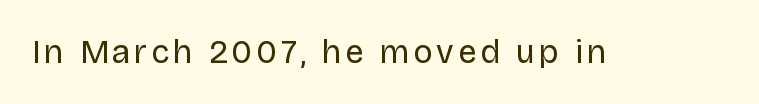
{"serif": "no", "italic": "no", "bold": "no", "weight": "regular", "width": "normal", "stroke_contrast": "low", "x_height": "large", "monospaced": "no", "underline": "no", "glyph_px": 33}
